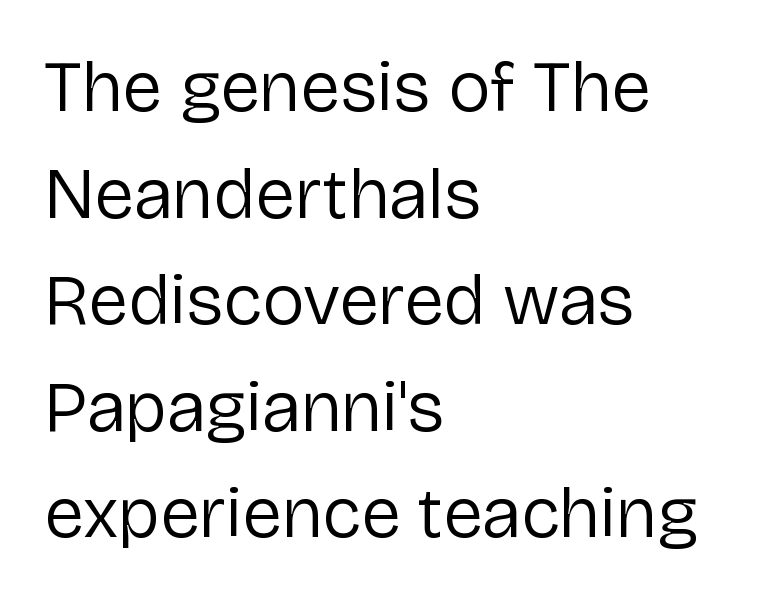
Q: Is the text bold? A: No.
Q: Is the text italic (slanted)? A: No, it is upright.
Q: Is the typeface a serif or a sans-serif typeface? A: Sans-serif.
Q: Is the text underlined? A: No.
Q: How is the paragraph aligned? A: Left-aligned.
Q: Is the spacing between letters normal or unusually wide? A: Normal.
Q: Is the spacing between lines tight, normal or loose? A: Normal.
Q: Width (condensed, normal, or wide)? A: Normal.
Q: Stroke contrast? A: Low.
Q: x-height? A: Medium.
Q: Monospaced? A: No.
